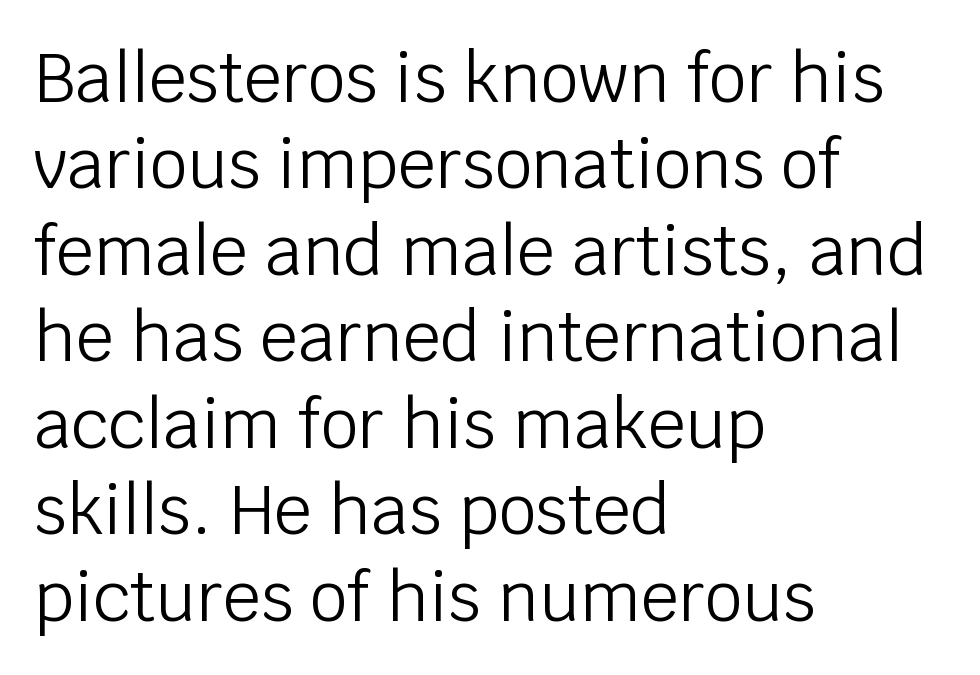
Q: Is the text bold? A: No.
Q: Is the text italic (slanted)? A: No, it is upright.
Q: Is the typeface a serif or a sans-serif typeface? A: Sans-serif.
Q: Is the text underlined? A: No.
Q: How is the paragraph aligned? A: Left-aligned.
Q: Is the spacing between letters normal or unusually wide? A: Normal.
Q: Is the spacing between lines tight, normal or loose? A: Normal.
Q: Width (condensed, normal, or wide)? A: Normal.
Q: Stroke contrast? A: Low.
Q: x-height? A: Large.
Q: Monospaced? A: No.
